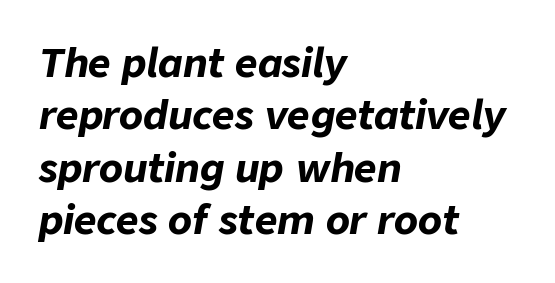
The rendering uses natural spacing where letterforms have individual widths. Bold? Absolutely — the strokes are thick and heavy. The paragraph shown leans on its left margin. This is oblique type, the kind used for emphasis or titles. Vertically, the passage feels balanced, rows spaced as you'd expect. Bare-footed words on every line.
